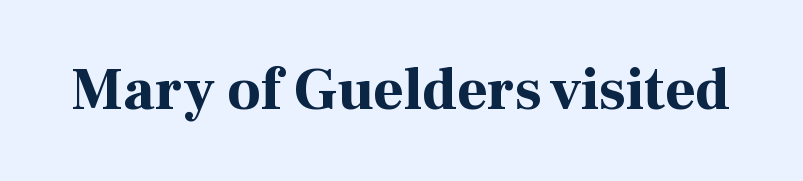
Q: Is the text bold? A: Yes.
Q: Is the text italic (slanted)? A: No, it is upright.
Q: Is the typeface a serif or a sans-serif typeface? A: Serif.
Q: Is the text underlined? A: No.
Q: Is the spacing between letters normal or unusually wide? A: Normal.
Q: Width (condensed, normal, or wide)? A: Normal.
Q: Stroke contrast? A: High.
Q: x-height? A: Medium.
Q: Monospaced? A: No.
